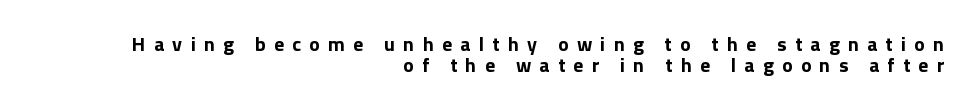
Q: Is the text bold? A: Yes.
Q: Is the text italic (slanted)? A: No, it is upright.
Q: Is the text underlined? A: No.
Q: How is the paragraph aligned? A: Right-aligned.
Q: Is the spacing between letters normal or unusually wide? A: Unusually wide.
Q: Is the spacing between lines tight, normal or loose? A: Tight.
